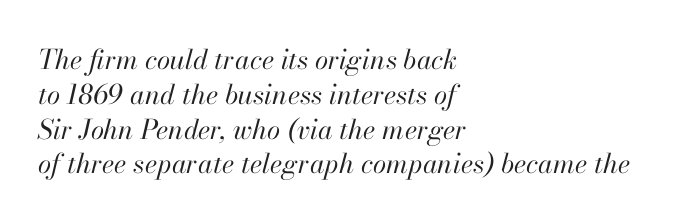
Every character sits at an angle, as italics do. Baseline-to-baseline distance is the conventional proportion of letter height. The horizontal fit of the characters is conventional and even. Descender tails drop into unmarked territory. A student would call this left alignment; a typographer would say flush left, rag right.
